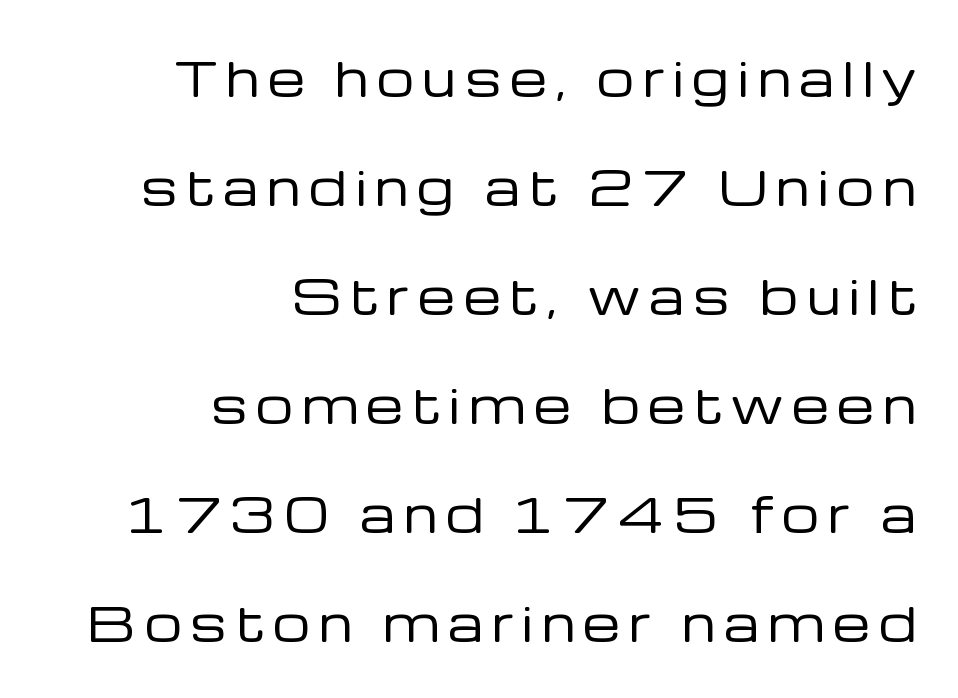
The image shows 47 px regular-weight sans-serif type, upright; set right-aligned, loose line spacing (2.32x), not underlined; low stroke contrast and a medium x-height.
